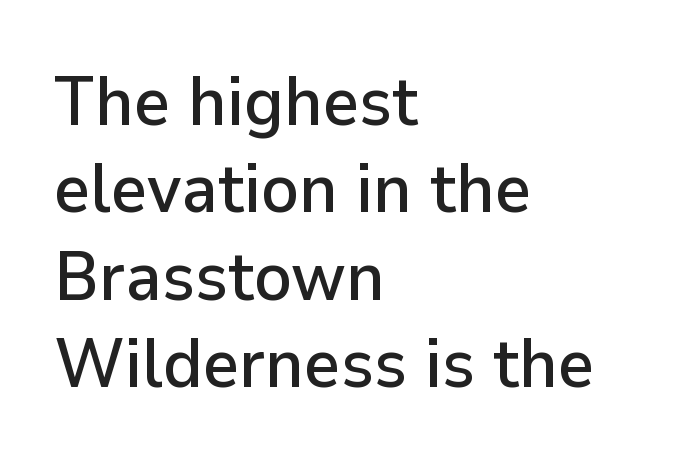
This rendering employs a face without finishing strokes, i.e., a sans-serif. This sample has the flowing, uneven cadence of proportional lettering. Notice how the passage keeps a crisp vertical edge on the left only. The face used here is rendered with its standard letterfit. Just letters on the line, the space beneath them empty. The axis of the letterforms is exactly vertical.
